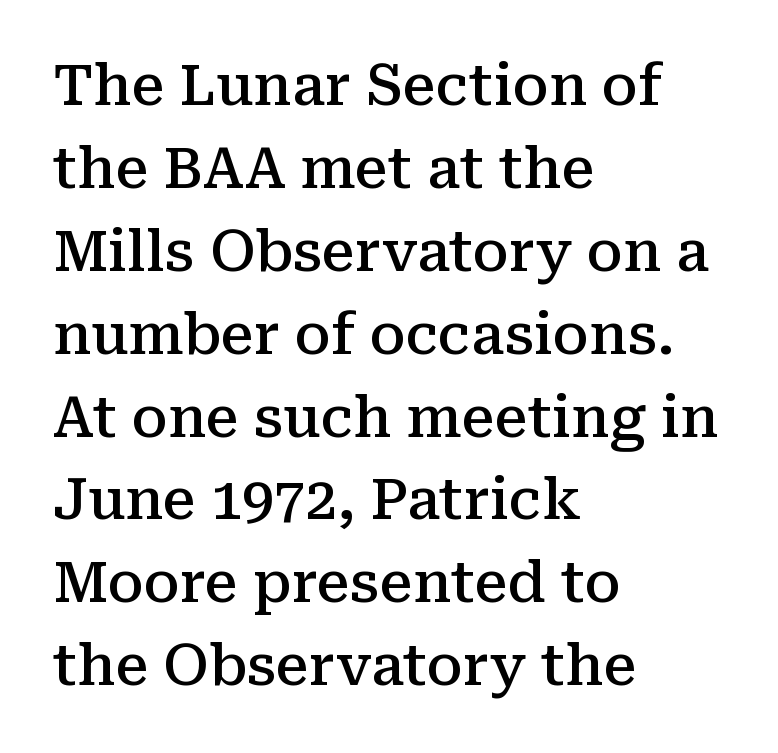
Weight: semibold (demi). Characters follow at the spacing the type designer built in. Typographically, this falls in the serif category. Do the letters lean? They stand straight. Words float on clear page, feet unadorned.
